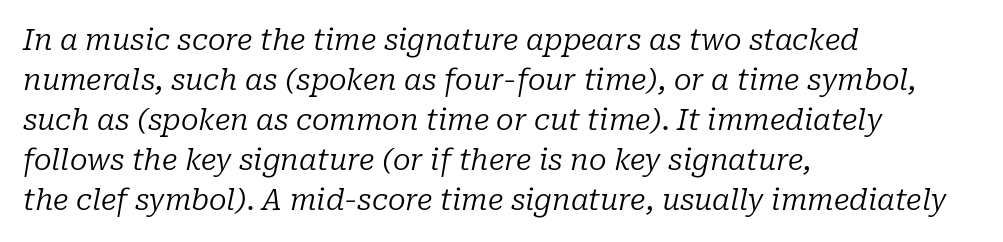
The image shows 29 px regular-weight serif type, italic (leaning right); set left-aligned, normal line spacing (1.38x), normal letter spacing, not underlined; low stroke contrast and a medium x-height.
